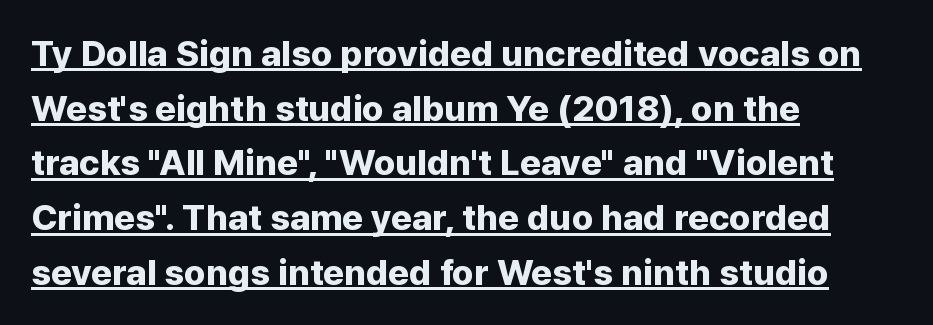
Q: Is the text bold? A: Yes.
Q: Is the text italic (slanted)? A: No, it is upright.
Q: Is the typeface a serif or a sans-serif typeface? A: Sans-serif.
Q: Is the text underlined? A: Yes.
Q: How is the paragraph aligned? A: Left-aligned.
Q: Is the spacing between letters normal or unusually wide? A: Normal.
Q: Is the spacing between lines tight, normal or loose? A: Normal.
Q: Width (condensed, normal, or wide)? A: Normal.
Q: Stroke contrast? A: Low.
Q: x-height? A: Medium.
Q: Monospaced? A: No.
